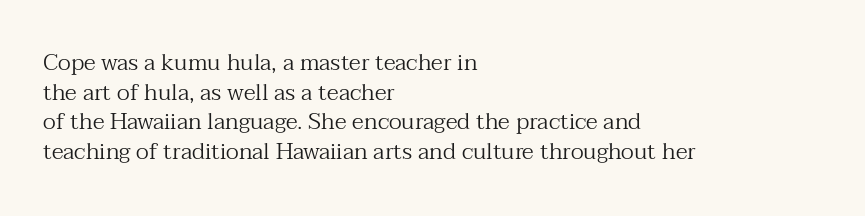
The lines sit at an ordinary, default distance from one another. The rag falls on the right side of this text block. The characters are drawn with everyday or finer stroke widths. Descender tails drop into unmarked territory.
